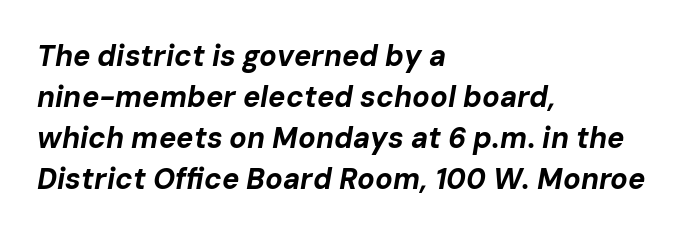
Glyph-to-glyph distance matches everyday printed text. The text block is weighted toward the left margin, trailing off unevenly rightward. Whoever set this chose a conventional vertical rhythm. Is the type slanted? Yes — the strokes lean at a clear angle. These lines carry a lot of weight — the face is fully bold. Here the designer chose a conventional face with non-uniform glyph widths.
